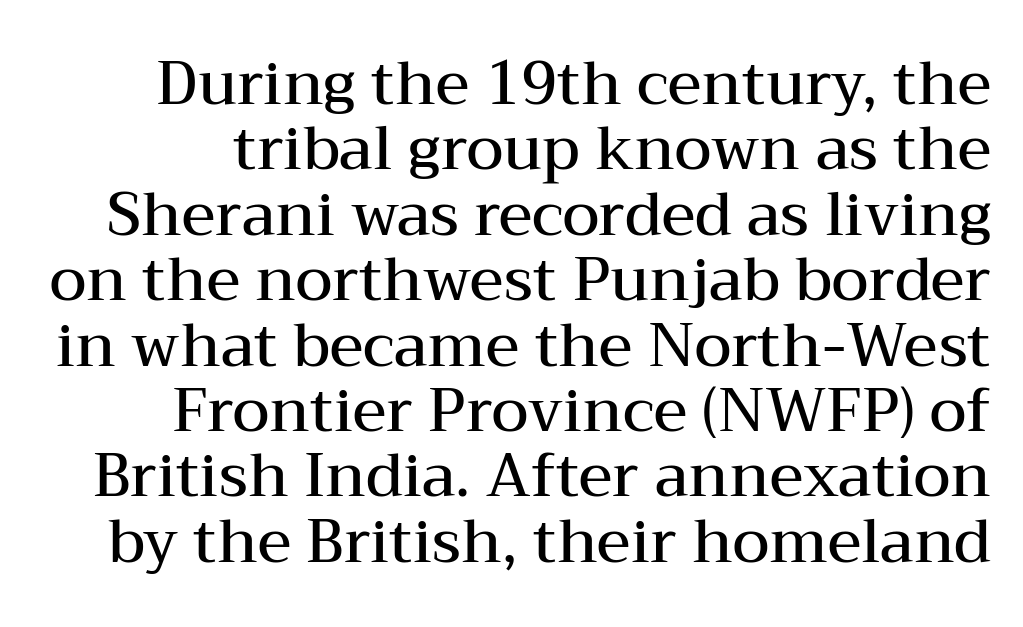
The image shows 60 px semibold, wide serif type, upright; set tight line spacing (1.09x), normal letter spacing, not underlined; medium stroke contrast and a medium x-height.
